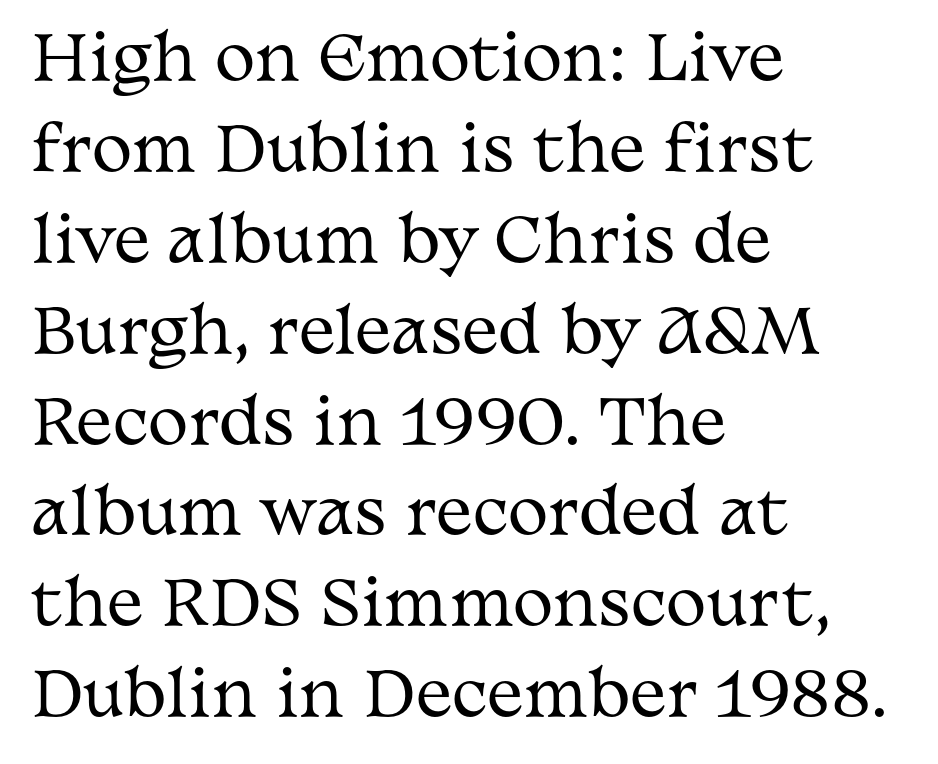
Q: Is the text bold? A: No.
Q: Is the text italic (slanted)? A: No, it is upright.
Q: Is the typeface a serif or a sans-serif typeface? A: Serif.
Q: Is the text underlined? A: No.
Q: How is the paragraph aligned? A: Left-aligned.
Q: Is the spacing between letters normal or unusually wide? A: Normal.
Q: Is the spacing between lines tight, normal or loose? A: Normal.
Q: Width (condensed, normal, or wide)? A: Wide.
Q: Stroke contrast? A: Medium.
Q: x-height? A: Medium.
Q: Monospaced? A: No.
